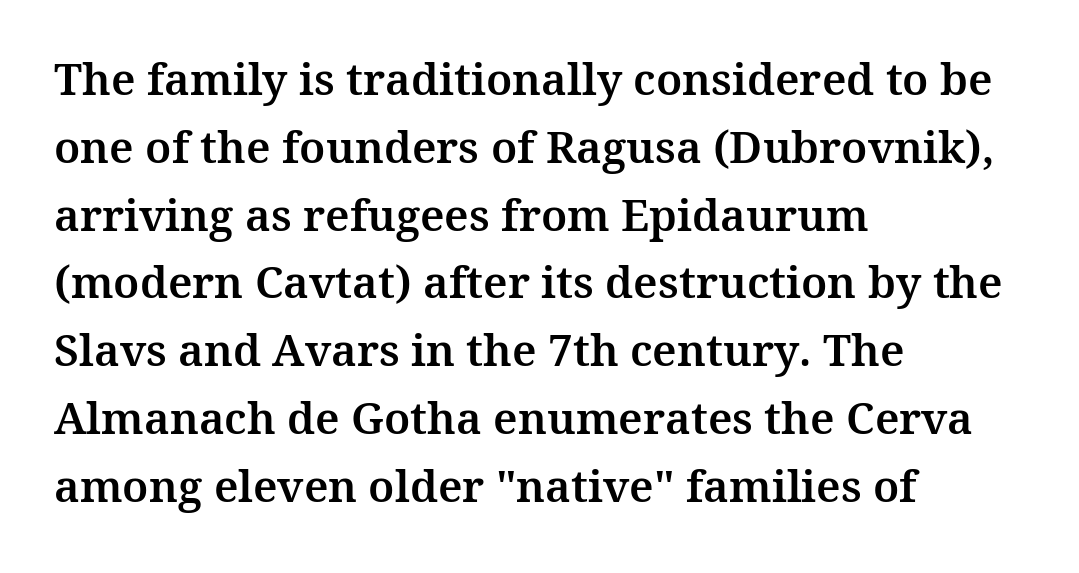
Q: Is the text italic (slanted)? A: No, it is upright.
Q: Is the typeface a serif or a sans-serif typeface? A: Serif.
Q: Is the text underlined? A: No.
Q: How is the paragraph aligned? A: Left-aligned.
Q: Is the spacing between letters normal or unusually wide? A: Normal.
Q: Is the spacing between lines tight, normal or loose? A: Normal.
Q: Width (condensed, normal, or wide)? A: Normal.
Q: Stroke contrast? A: Medium.
Q: x-height? A: Medium.
Q: Monospaced? A: No.
